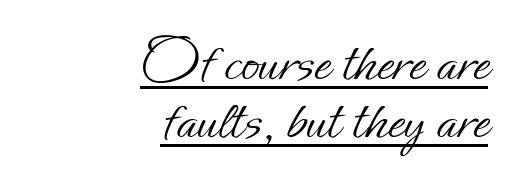
The image shows 60 px light type; set right-aligned, tight line spacing (0.96x), normal letter spacing, underlined; low stroke contrast and a small x-height.
